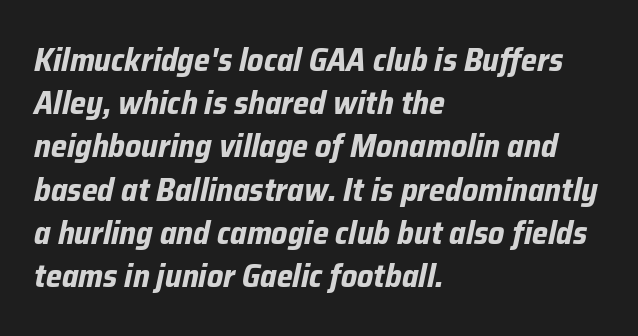
{"italic": "yes", "lean": "right", "slant_degrees": 12, "bold": "yes", "weight": "bold", "width": "normal", "stroke_contrast": "low", "x_height": "medium", "monospaced": "no", "underline": "no", "align": "left", "line_spacing": "normal", "line_spacing_ratio": 1.35, "letter_spacing": "normal", "letter_spacing_em": 0.0, "glyph_px": 32}
